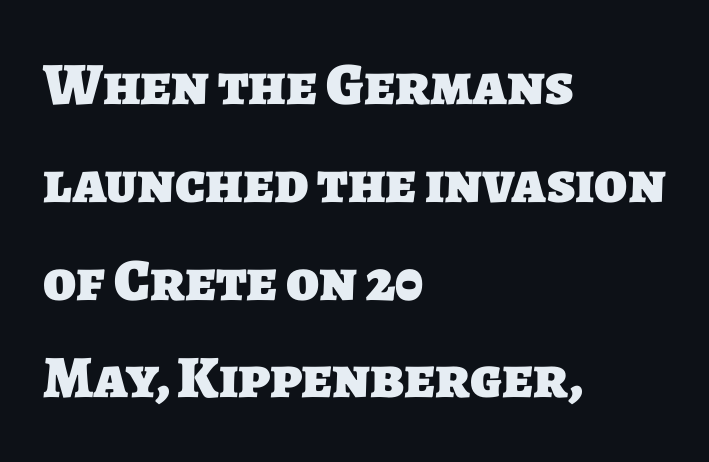
{"serif": "no", "bold": "yes", "weight": "heavy", "width": "normal", "stroke_contrast": "low", "x_height": "large", "monospaced": "no", "underline": "no", "align": "left", "line_spacing": "normal", "line_spacing_ratio": 1.63, "letter_spacing": "normal", "letter_spacing_em": 0.0, "glyph_px": 60}
